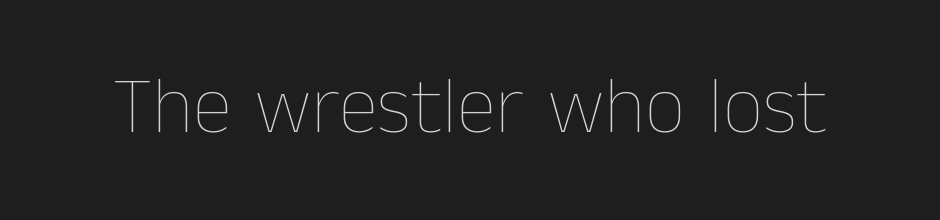
Is the letter spacing exaggerated? No — it looks like the ordinary default. Upright lettering throughout. Heft: none added — not bold. Character widths vary here, with narrow letters taking less room than wide ones.
